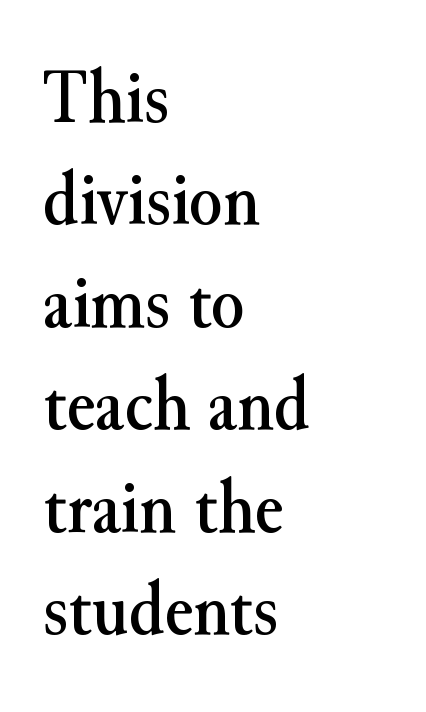
The type is set solid horizontally, with unmodified tracking. What kind of face is this? One with serifs. The lettering stays uniformly vertical, giving the passage a roman look. This block has exactly the height ordinary leading produces. Typeset ragged right — the left edge is the straight one.
